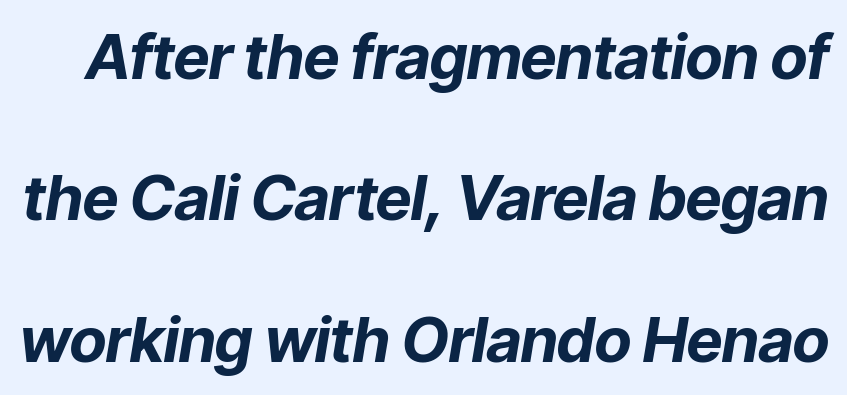
The line texture is even and compact thanks to regular tracking. Leading is clearly above the norm, producing a sparse column. The font's italic variant was chosen for this text. Compared with an ordinary text face, these strokes are far heavier — a full bold.
